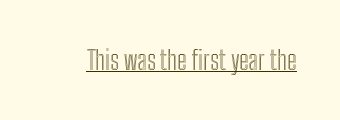
{"italic": "no", "underline": "yes", "letter_spacing": "normal", "letter_spacing_em": 0.0, "glyph_px": 26}
